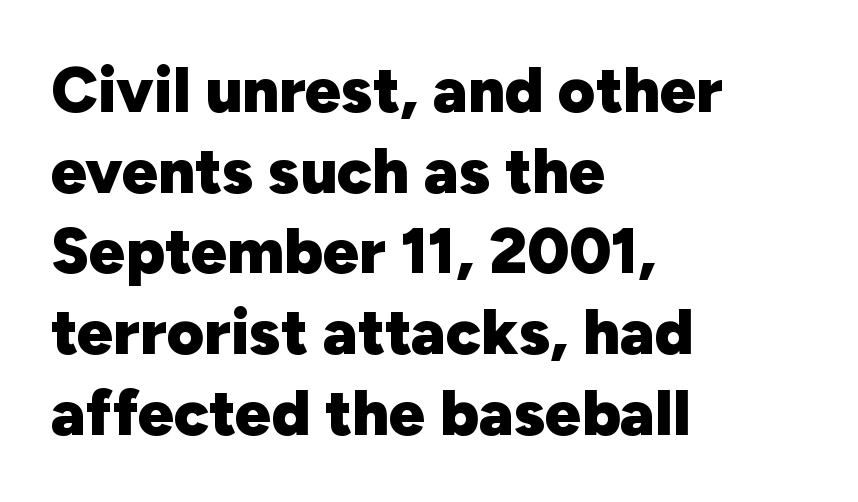
Posture: upright roman. Descenders are the only things crossing below the line. The face used here is proportionally spaced, like ordinary book or web type. Short and long lines alike share a common starting point at left.
